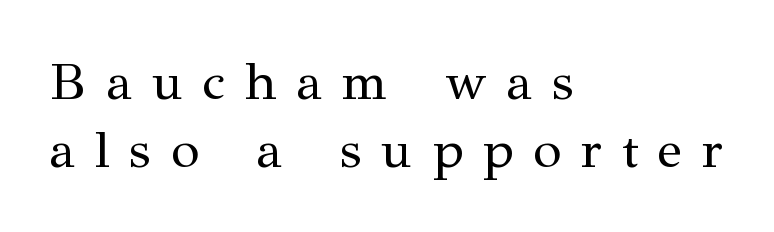
The image shows 52 px regular-weight serif type, upright; set left-aligned, normal line spacing (1.31x), unusually wide letter spacing (+0.38 em), not underlined; medium stroke contrast and a medium x-height.
